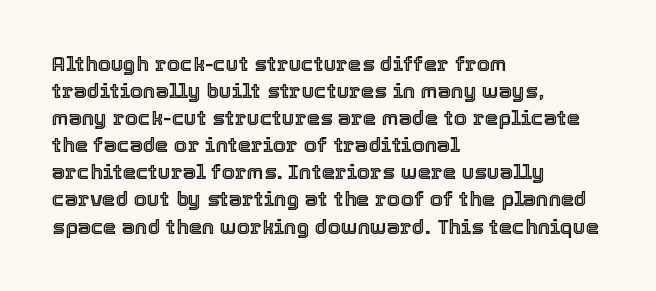
{"italic": "no", "underline": "no", "align": "left", "line_spacing": "normal", "line_spacing_ratio": 1.29, "letter_spacing": "normal", "letter_spacing_em": 0.0, "glyph_px": 21}
